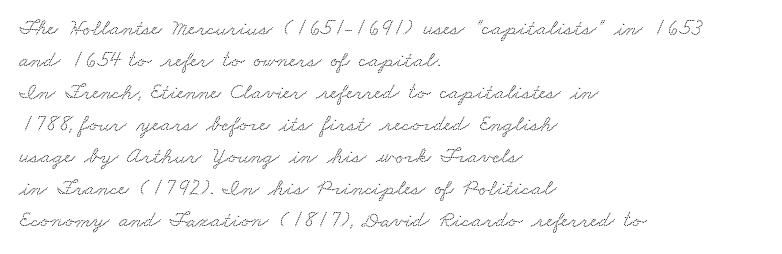
Q: Is the text underlined? A: No.
Q: How is the paragraph aligned? A: Left-aligned.
Q: Is the spacing between letters normal or unusually wide? A: Normal.
Q: Is the spacing between lines tight, normal or loose? A: Normal.
